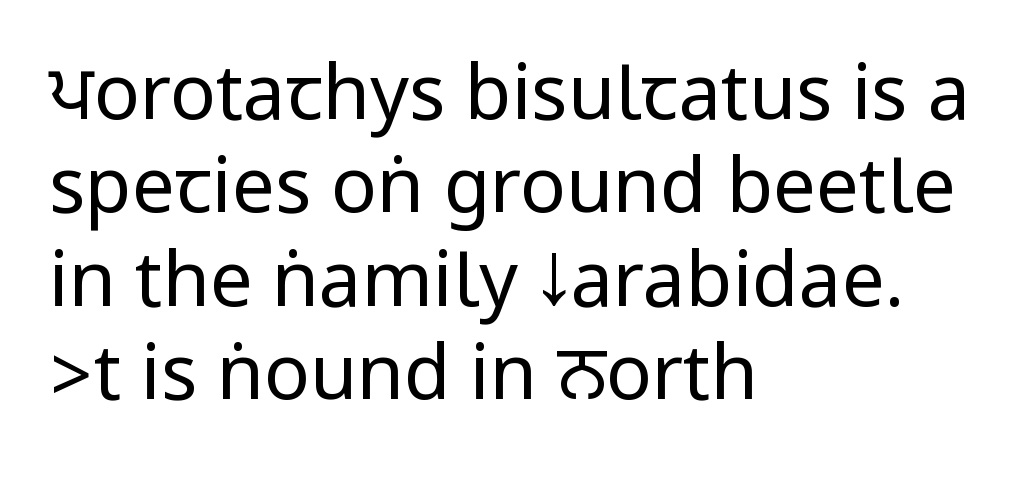
The image shows 76 px regular-weight, condensed sans-serif type, upright; set left-aligned, line spacing 1.23x, normal letter spacing, not underlined; low stroke contrast.
